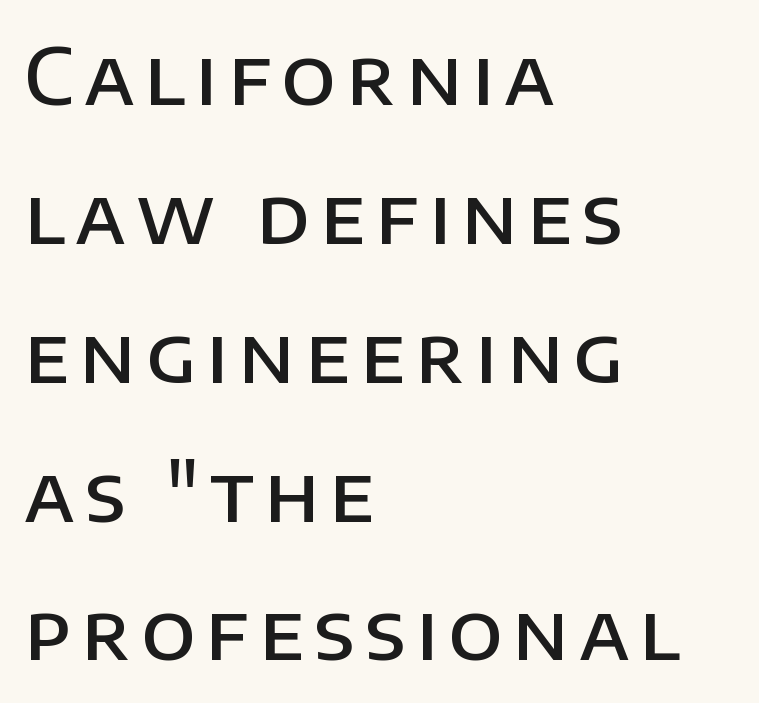
Moderately thickened strokes mark this as semibold type. The lines are quadded left. To sum up the face: it is a sans, with no serifs. A typesetter would mark this as roman, not italic. Think of a printed novel: that variable character pitch is what you see here. Has an underline been added? It has not.
